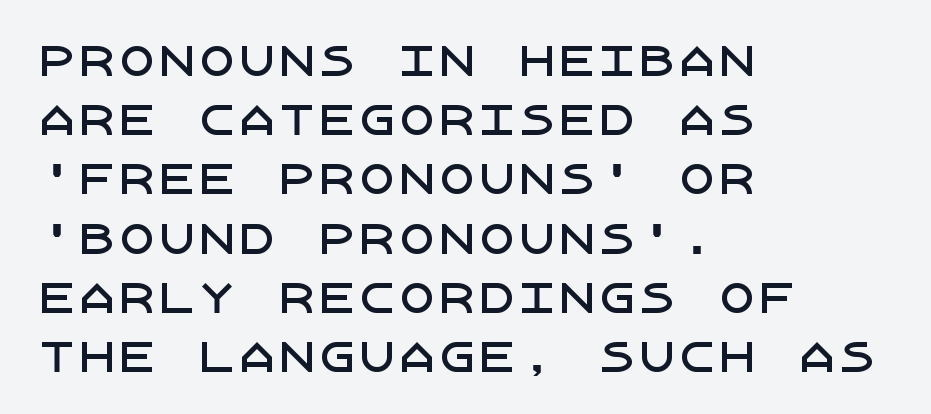
These lines stack with their left ends in a neat column. This sample uses plain, unmodified letter spacing. The letters stand straight up with perfectly vertical stems. This is sans-serif lettering, the kind often seen on screens and signage. One glance says typical: line gaps are just what's usual. The baseline area is clear.
